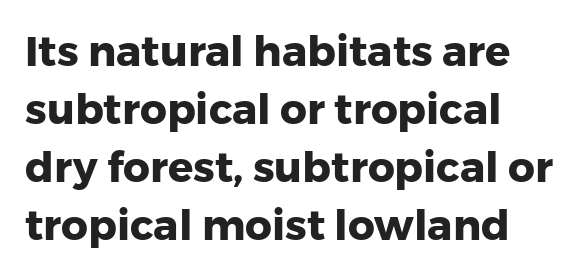
{"serif": "no", "italic": "no", "bold": "yes", "weight": "heavy", "width": "normal", "stroke_contrast": "low", "x_height": "medium", "monospaced": "no", "underline": "no", "align": "left", "line_spacing": "normal", "line_spacing_ratio": 1.38, "letter_spacing": "normal", "letter_spacing_em": 0.0, "glyph_px": 42}
